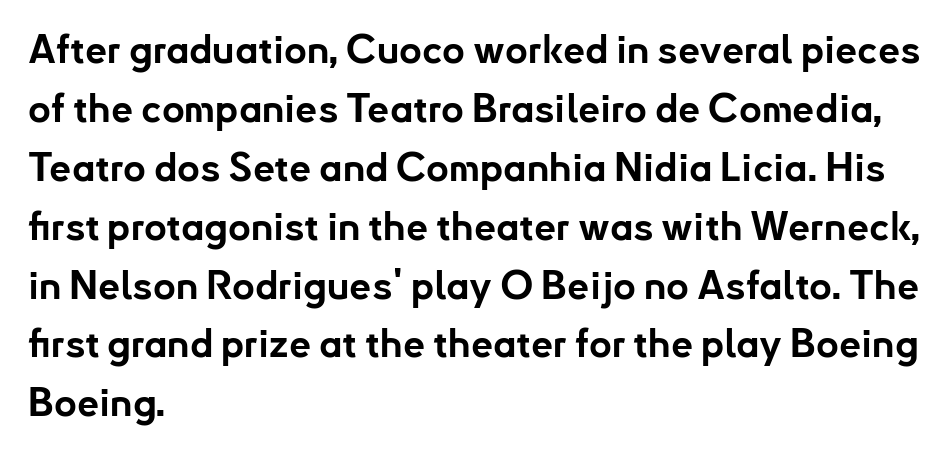
{"serif": "no", "italic": "no", "bold": "yes", "weight": "bold", "width": "normal", "stroke_contrast": "low", "x_height": "small", "monospaced": "no", "underline": "no", "align": "left", "line_spacing": "normal", "line_spacing_ratio": 1.51, "letter_spacing": "normal", "letter_spacing_em": 0.0, "glyph_px": 39}
